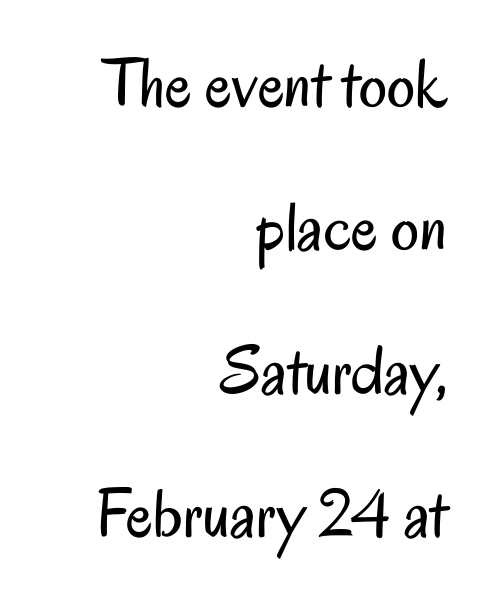
{"serif": "no", "italic": "no", "bold": "no", "weight": "regular", "width": "condensed", "stroke_contrast": "low", "x_height": "small", "monospaced": "no", "underline": "no", "align": "right", "line_spacing": "loose", "line_spacing_ratio": 2.05, "letter_spacing": "normal", "letter_spacing_em": 0.0, "glyph_px": 70}
